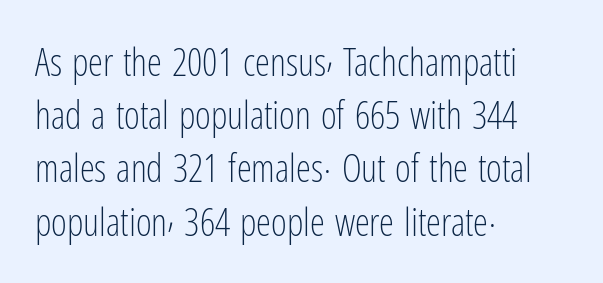
Is this a sans? Yes — the strokes have no serifs. Bare-footed words on every line. Standard letterfit; no display-style spreading of the glyphs. Here the designer chose a conventional face with non-uniform glyph widths. Baseline-to-baseline distance is the conventional proportion of letter height.
